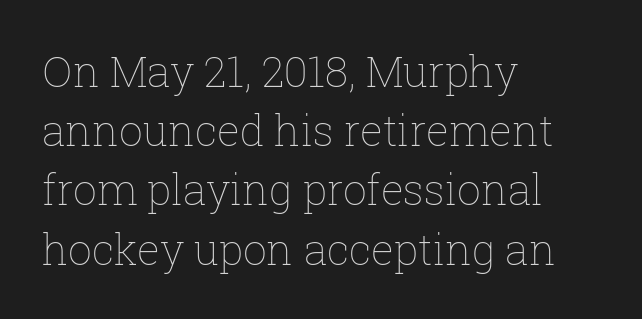
The image shows 42 px thin type, upright; set left-aligned, normal line spacing (1.41x), normal letter spacing, not underlined; low stroke contrast and a medium x-height.
